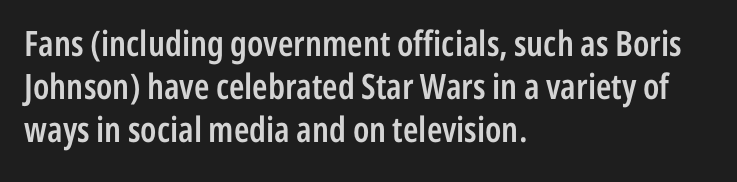
The image shows 35 px semibold, condensed sans-serif type, upright; set left-aligned, line spacing 1.23x, normal letter spacing, not underlined; low stroke contrast and a medium x-height.
